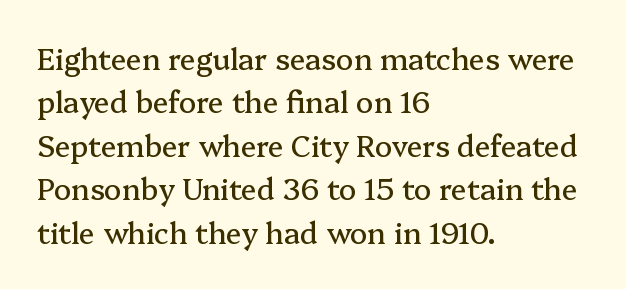
Check the space under the baseline: it is left empty. These lines are rendered in a variable-pitch font. If you drew a ruler down the left edge, every line would touch it. Quick note: not italic, upright.
